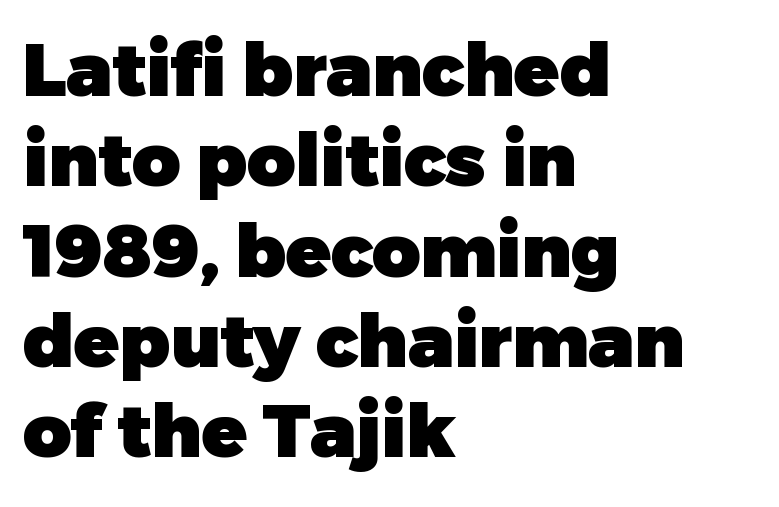
Q: Is the text bold? A: Yes.
Q: Is the text italic (slanted)? A: No, it is upright.
Q: Is the typeface a serif or a sans-serif typeface? A: Sans-serif.
Q: Is the text underlined? A: No.
Q: How is the paragraph aligned? A: Left-aligned.
Q: Is the spacing between letters normal or unusually wide? A: Normal.
Q: Width (condensed, normal, or wide)? A: Normal.
Q: Stroke contrast? A: Low.
Q: x-height? A: Medium.
Q: Monospaced? A: No.
